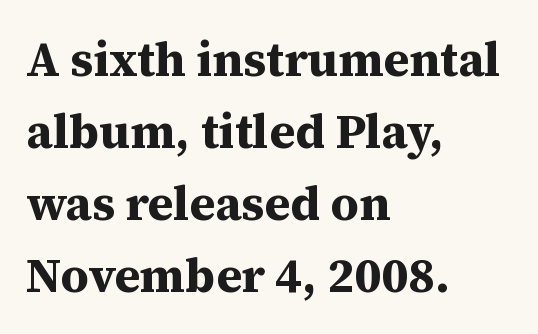
{"serif": "yes", "italic": "no", "bold": "yes", "weight": "bold", "width": "normal", "stroke_contrast": "medium", "x_height": "medium", "monospaced": "no", "underline": "no", "align": "left", "line_spacing": "normal", "line_spacing_ratio": 1.5, "letter_spacing": "normal", "letter_spacing_em": 0.0, "glyph_px": 48}
